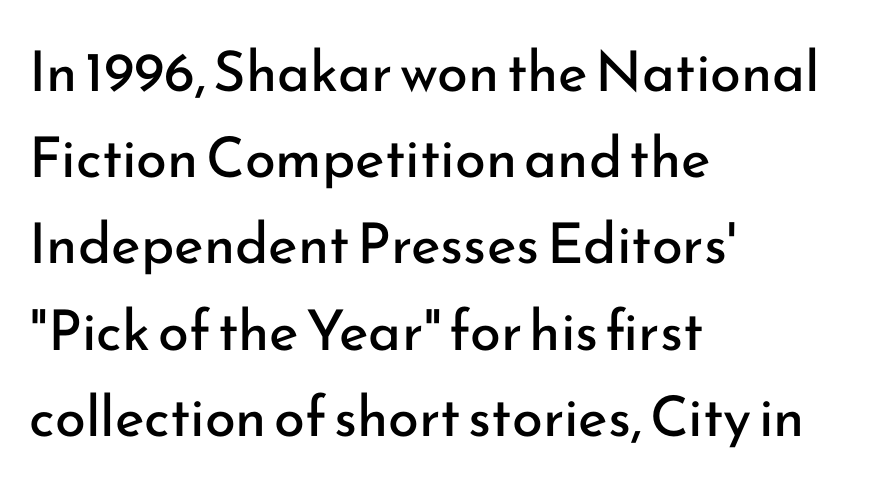
{"serif": "no", "italic": "no", "bold": "no", "weight": "regular", "width": "normal", "stroke_contrast": "low", "x_height": "small", "monospaced": "no", "underline": "no", "align": "left", "line_spacing": "normal", "line_spacing_ratio": 1.54, "letter_spacing": "normal", "letter_spacing_em": 0.0, "glyph_px": 56}
